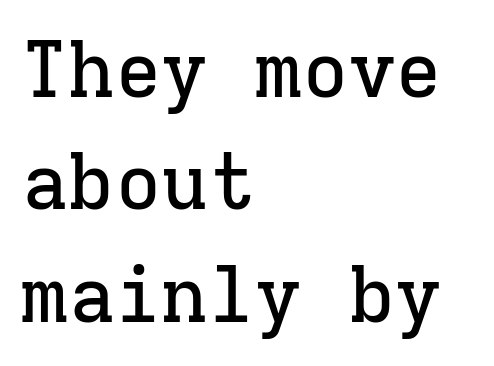
Q: Is the text italic (slanted)? A: No, it is upright.
Q: Is the typeface a serif or a sans-serif typeface? A: Serif.
Q: Is the text underlined? A: No.
Q: How is the paragraph aligned? A: Left-aligned.
Q: Is the spacing between letters normal or unusually wide? A: Normal.
Q: Is the spacing between lines tight, normal or loose? A: Normal.
Q: Width (condensed, normal, or wide)? A: Normal.
Q: Stroke contrast? A: Low.
Q: x-height? A: Medium.
Q: Monospaced? A: Yes.
